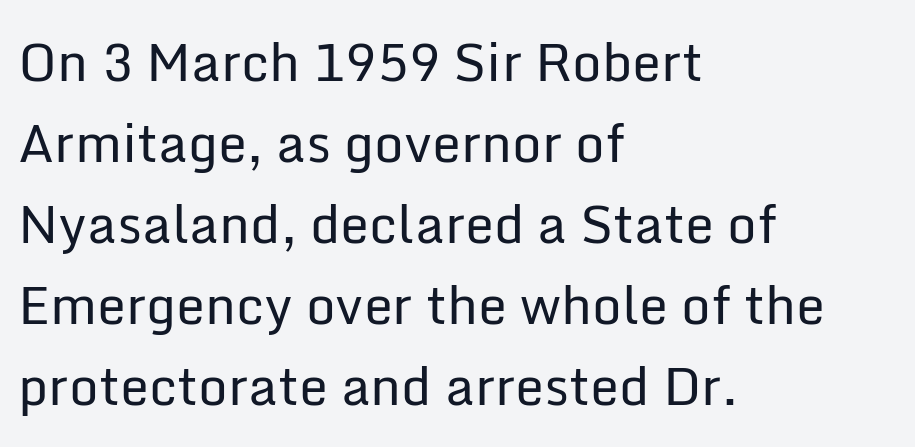
Q: Is the text bold? A: No.
Q: Is the text italic (slanted)? A: No, it is upright.
Q: Is the typeface a serif or a sans-serif typeface? A: Sans-serif.
Q: Is the text underlined? A: No.
Q: How is the paragraph aligned? A: Left-aligned.
Q: Is the spacing between letters normal or unusually wide? A: Normal.
Q: Is the spacing between lines tight, normal or loose? A: Normal.
Q: Width (condensed, normal, or wide)? A: Normal.
Q: Stroke contrast? A: Low.
Q: x-height? A: Medium.
Q: Monospaced? A: No.
